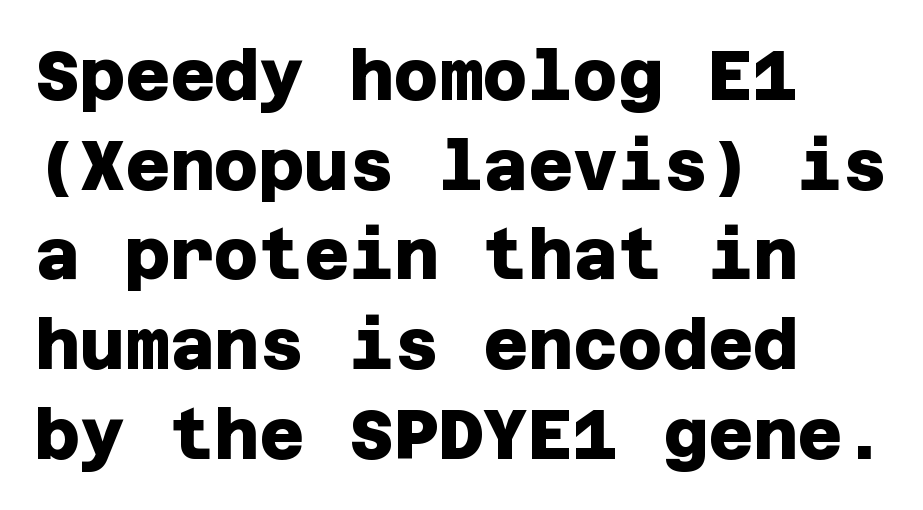
The font family rendered here belongs to the sans-serif group. Pretty heavy lettering here — definitely bold. What stands out about the letter spacing? Nothing — it is the standard amount. The zone under the glyphs is completely vacant. The rendering uses a moderate line-height, typical for paragraphs.
